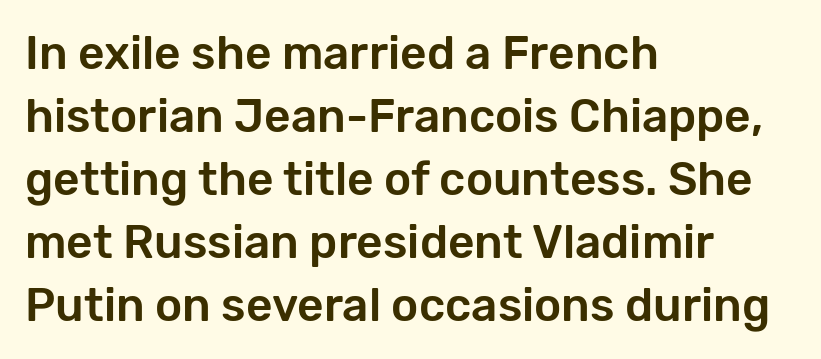
{"serif": "no", "italic": "no", "width": "normal", "stroke_contrast": "low", "x_height": "medium", "monospaced": "no", "underline": "no", "align": "left", "line_spacing": "normal", "line_spacing_ratio": 1.37, "letter_spacing": "normal", "letter_spacing_em": 0.0, "glyph_px": 46}
